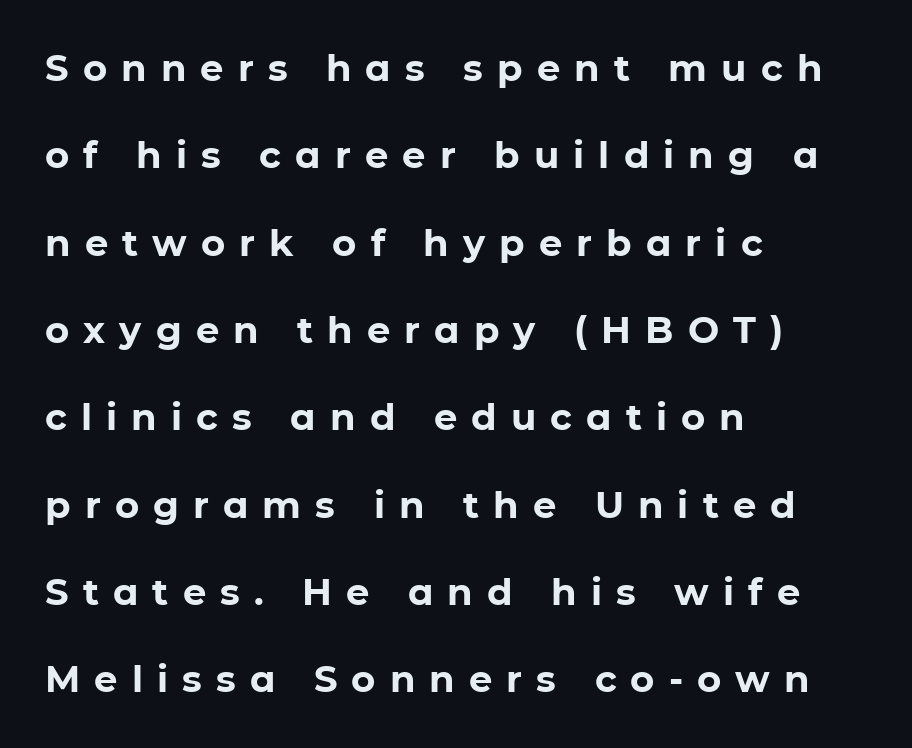
Q: Is the text bold? A: Yes.
Q: Is the text italic (slanted)? A: No, it is upright.
Q: Is the typeface a serif or a sans-serif typeface? A: Sans-serif.
Q: Is the text underlined? A: No.
Q: How is the paragraph aligned? A: Left-aligned.
Q: Is the spacing between letters normal or unusually wide? A: Unusually wide.
Q: Is the spacing between lines tight, normal or loose? A: Loose.
Q: Width (condensed, normal, or wide)? A: Normal.
Q: Stroke contrast? A: Low.
Q: x-height? A: Medium.
Q: Monospaced? A: No.
